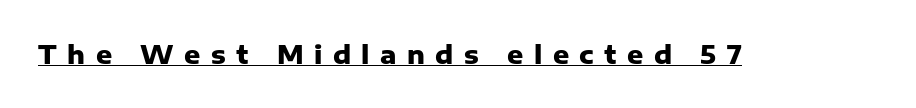
Q: Is the text bold? A: Yes.
Q: Is the text italic (slanted)? A: No, it is upright.
Q: Is the text underlined? A: Yes.
Q: Is the spacing between letters normal or unusually wide? A: Unusually wide.
